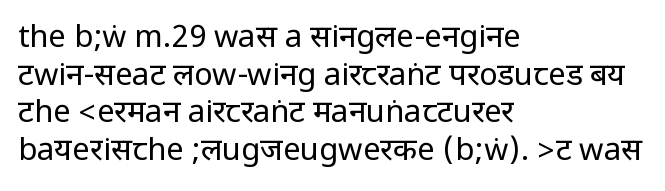
Q: Is the text bold? A: No.
Q: Is the text italic (slanted)? A: No, it is upright.
Q: Is the typeface a serif or a sans-serif typeface? A: Sans-serif.
Q: Is the text underlined? A: No.
Q: How is the paragraph aligned? A: Left-aligned.
Q: Is the spacing between letters normal or unusually wide? A: Normal.
Q: Width (condensed, normal, or wide)? A: Condensed.
Q: Stroke contrast? A: Low.
